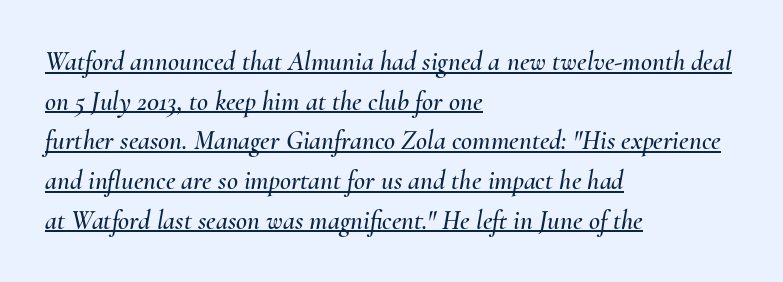
{"italic": "yes", "lean": "right", "slant_degrees": 10, "underline": "yes", "align": "left", "line_spacing": "normal", "line_spacing_ratio": 1.47, "letter_spacing": "normal", "letter_spacing_em": 0.0, "glyph_px": 27}
